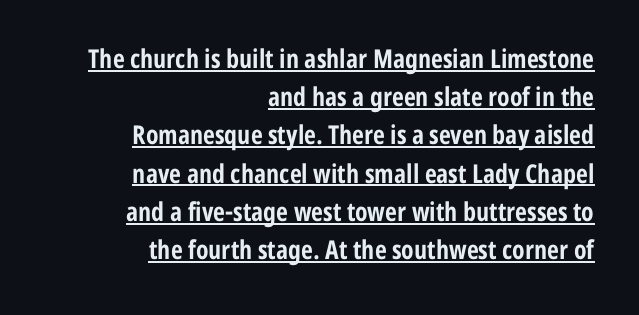
The image shows 26 px bold type, upright; set right-aligned, normal line spacing (1.47x), normal letter spacing, underlined.
